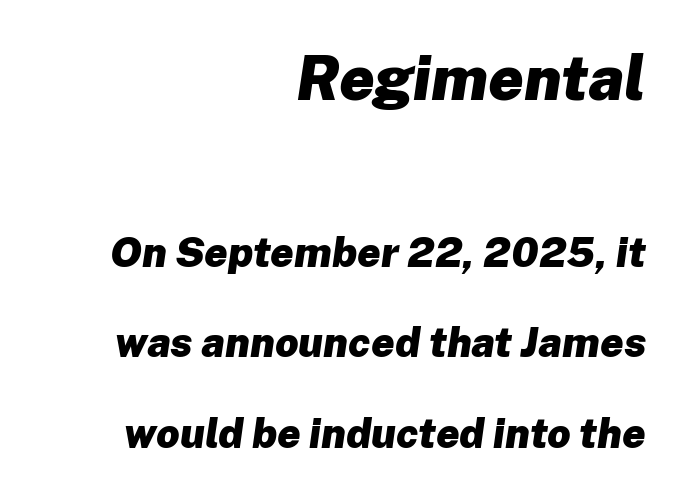
The image shows 62 px heavy type, italic (leaning right); set right-aligned, loose line spacing (2.21x), normal letter spacing, not underlined; the first (top) block is 1.51x larger; low stroke contrast and a medium x-height.
